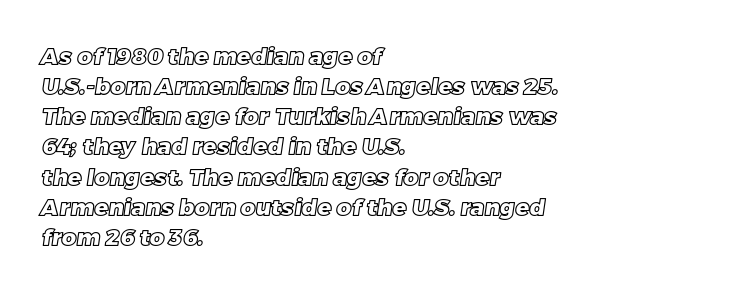
{"underline": "no", "align": "left", "line_spacing": "normal", "line_spacing_ratio": 1.31, "letter_spacing": "normal", "letter_spacing_em": 0.0, "glyph_px": 23}
